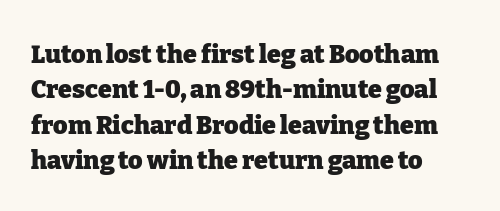
The image shows 25 px bold type, upright; set left-aligned, normal line spacing (1.42x), normal letter spacing, not underlined.
